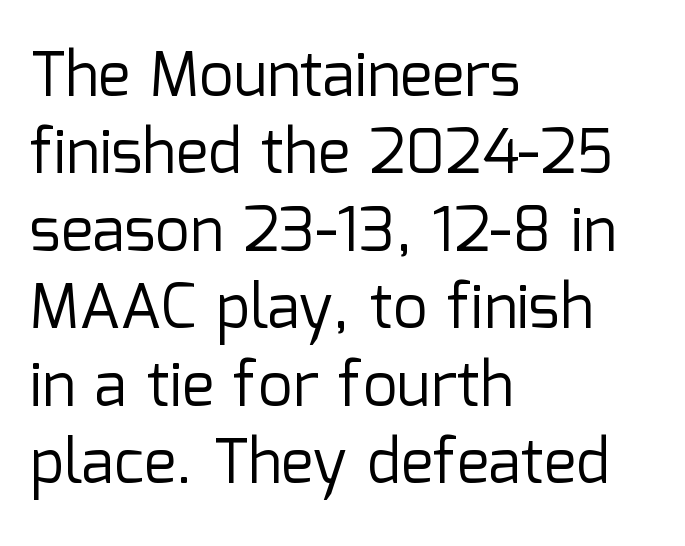
This is the regular roman posture of the typeface. Classification — sans serif. Honestly, there is no underline to notice here at all. Summary of weight: not heavy and not bold. Spacing between characters is what you'd get straight out of the box. Which margin do the lines hug? The left one — the right edge is uneven.
